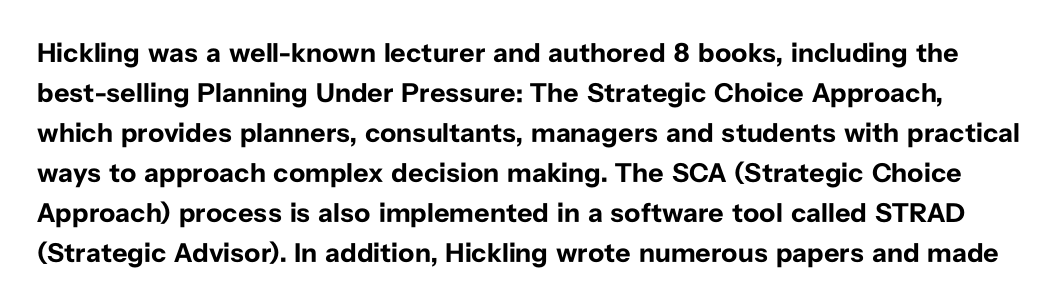
The image shows 27 px bold type, upright; set normal line spacing (1.48x), normal letter spacing, not underlined.
